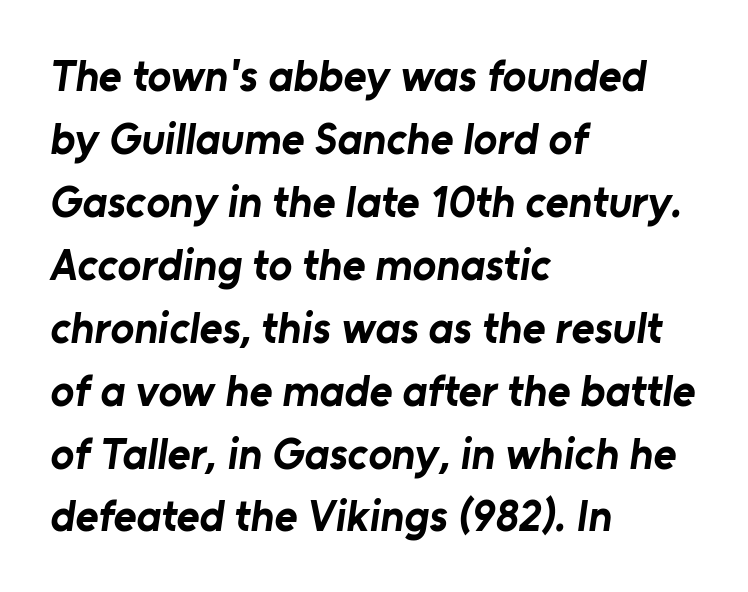
{"serif": "no", "bold": "yes", "weight": "bold", "width": "normal", "stroke_contrast": "low", "x_height": "medium", "monospaced": "no", "underline": "no", "align": "left", "line_spacing": "normal", "line_spacing_ratio": 1.43, "letter_spacing": "normal", "letter_spacing_em": 0.0, "glyph_px": 44}
